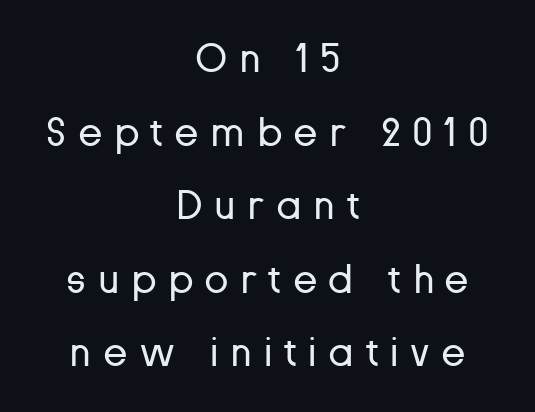
The image shows 40 px regular-weight sans-serif type, upright; set centered, line spacing 1.84x, unusually wide letter spacing (+0.29 em), not underlined; low stroke contrast and a medium x-height.
